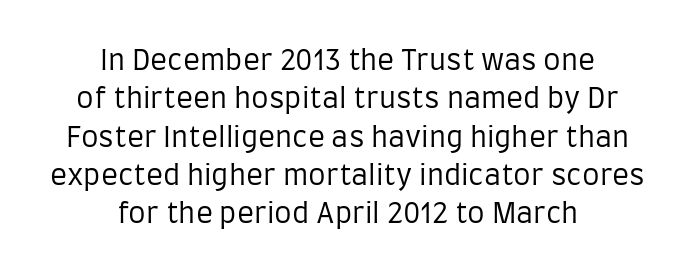
The image shows 28 px regular-weight, condensed sans-serif type, upright; set centered, normal line spacing (1.37x), normal letter spacing, not underlined; low stroke contrast and a large x-height.
